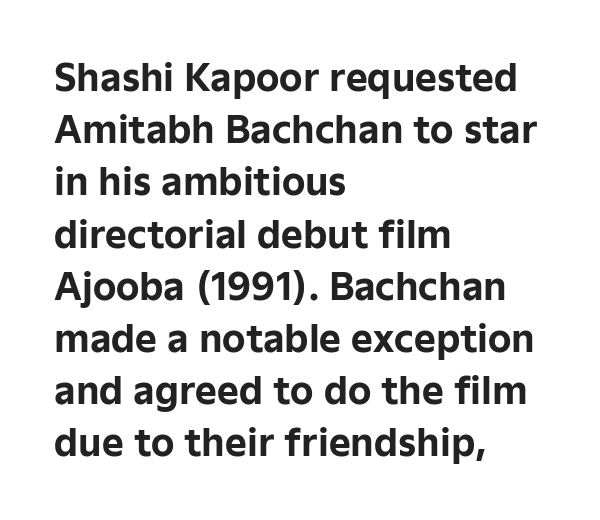
{"serif": "no", "italic": "no", "bold": "yes", "weight": "bold", "width": "normal", "stroke_contrast": "low", "x_height": "medium", "monospaced": "no", "underline": "no", "align": "left", "line_spacing": "normal", "line_spacing_ratio": 1.41, "letter_spacing": "normal", "letter_spacing_em": 0.0, "glyph_px": 37}
